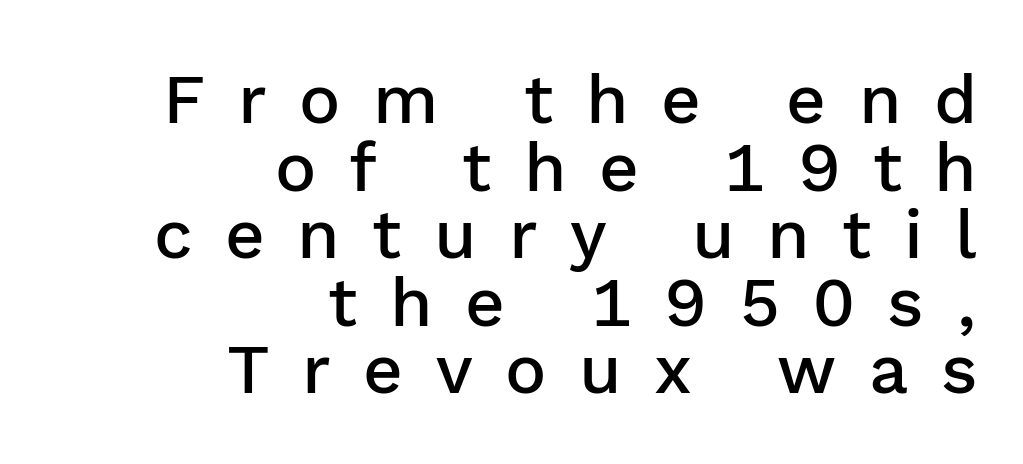
The image shows 69 px semibold sans-serif type, upright; set right-aligned, tight line spacing (0.98x), unusually wide letter spacing (+0.47 em), not underlined; low stroke contrast and a medium x-height.
